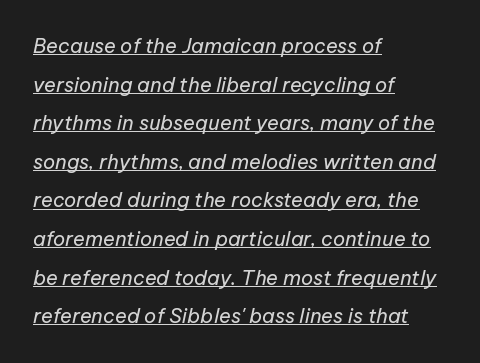
{"italic": "yes", "lean": "right", "slant_degrees": 12, "bold": "no", "underline": "yes", "align": "left", "line_spacing": "loose", "line_spacing_ratio": 1.93, "letter_spacing": "normal", "letter_spacing_em": 0.0, "glyph_px": 20}
